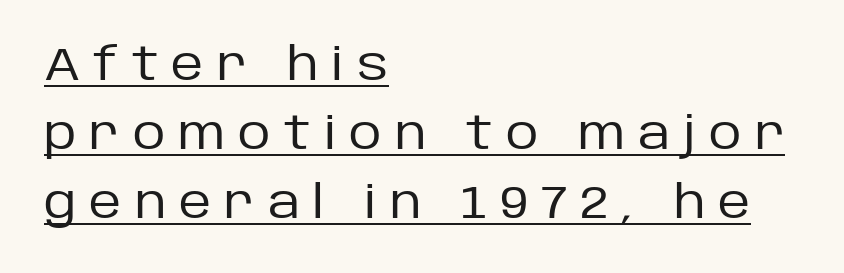
The image shows 45 px regular-weight sans-serif type, upright; set left-aligned, normal line spacing (1.53x), unusually wide letter spacing (+0.29 em), underlined; low stroke contrast and a large x-height.
